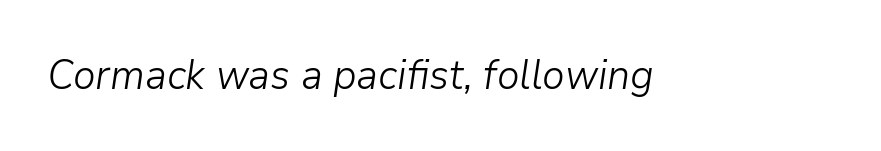
Q: Is the text bold? A: No.
Q: Is the text italic (slanted)? A: Yes, it leans right by about 9 degrees.
Q: Is the text underlined? A: No.
Q: Is the spacing between letters normal or unusually wide? A: Normal.
Q: Width (condensed, normal, or wide)? A: Normal.
Q: Stroke contrast? A: Low.
Q: x-height? A: Medium.
Q: Monospaced? A: No.
